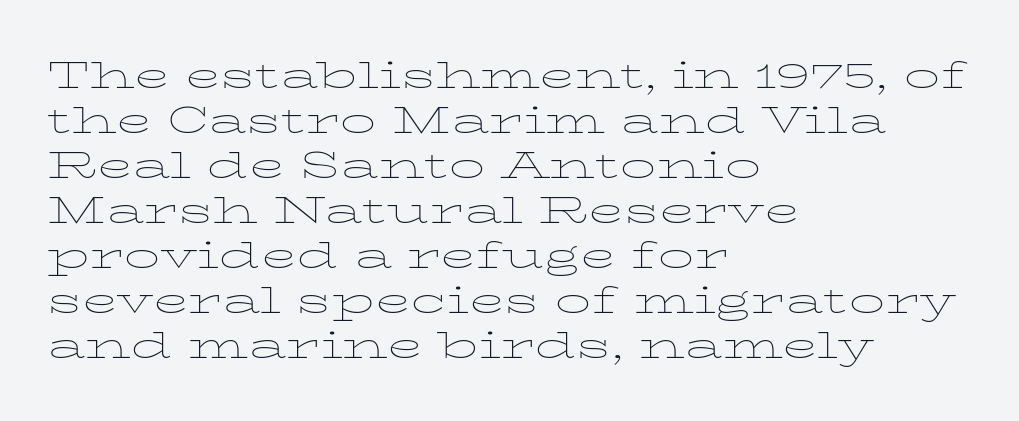
Just letters on the line, the space beneath them empty. Is this a fixed-width face? No — the glyphs have proportional, varying widths. In terms of leading, this rendering sits right in the middle. The line texture is even and compact thanks to regular tracking.
